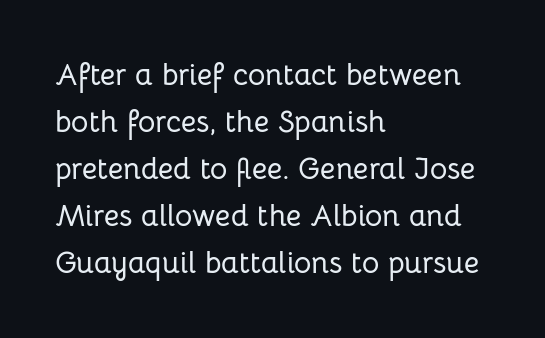
Q: Is the text italic (slanted)? A: No, it is upright.
Q: Is the typeface a serif or a sans-serif typeface? A: Sans-serif.
Q: Is the text underlined? A: No.
Q: How is the paragraph aligned? A: Left-aligned.
Q: Is the spacing between letters normal or unusually wide? A: Normal.
Q: Is the spacing between lines tight, normal or loose? A: Normal.
Q: Width (condensed, normal, or wide)? A: Normal.
Q: Stroke contrast? A: Low.
Q: x-height? A: Medium.
Q: Monospaced? A: No.
